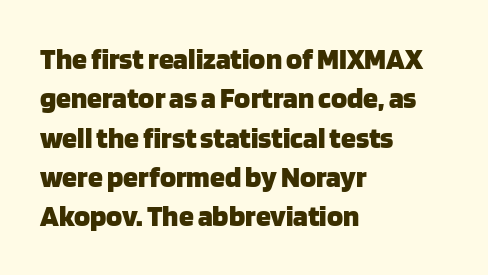
Each line starts at the same left margin while the right side varies. Unlike italic type, these characters show no tilt at all. Bold? Absolutely — the strokes are thick and heavy. Serifs: no, the terminals of the letterforms are clean. A clean baseline with only descenders dipping below it.
